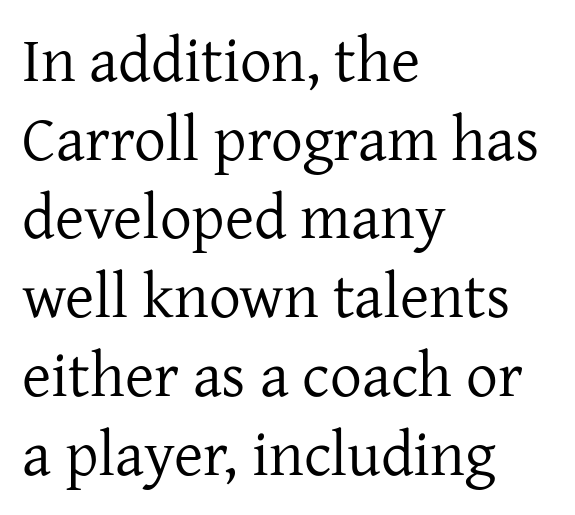
The image shows 63 px regular-weight serif type, upright; set left-aligned, normal line spacing (1.25x), normal letter spacing, not underlined; low stroke contrast and a medium x-height.
